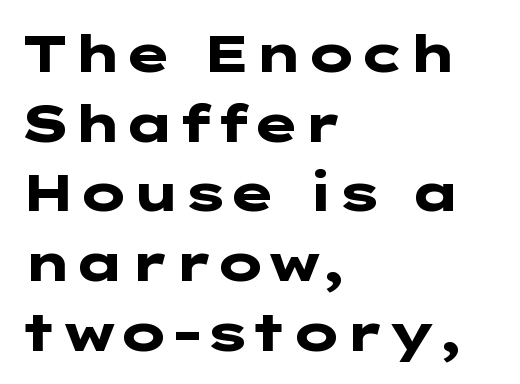
Q: Is the text bold? A: Yes.
Q: Is the text italic (slanted)? A: No, it is upright.
Q: Is the typeface a serif or a sans-serif typeface? A: Sans-serif.
Q: Is the text underlined? A: No.
Q: How is the paragraph aligned? A: Left-aligned.
Q: Is the spacing between letters normal or unusually wide? A: Normal.
Q: Is the spacing between lines tight, normal or loose? A: Normal.
Q: Width (condensed, normal, or wide)? A: Wide.
Q: Stroke contrast? A: Low.
Q: x-height? A: Medium.
